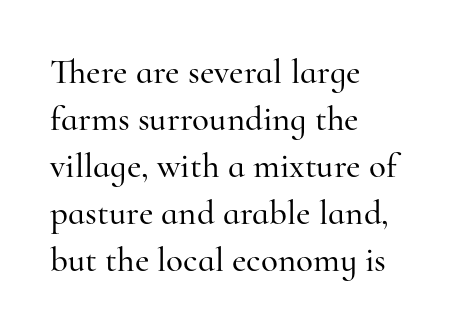
Q: Is the text italic (slanted)? A: No, it is upright.
Q: Is the typeface a serif or a sans-serif typeface? A: Serif.
Q: Is the text underlined? A: No.
Q: How is the paragraph aligned? A: Left-aligned.
Q: Is the spacing between letters normal or unusually wide? A: Normal.
Q: Is the spacing between lines tight, normal or loose? A: Normal.
Q: Width (condensed, normal, or wide)? A: Normal.
Q: Stroke contrast? A: High.
Q: x-height? A: Small.
Q: Monospaced? A: No.
